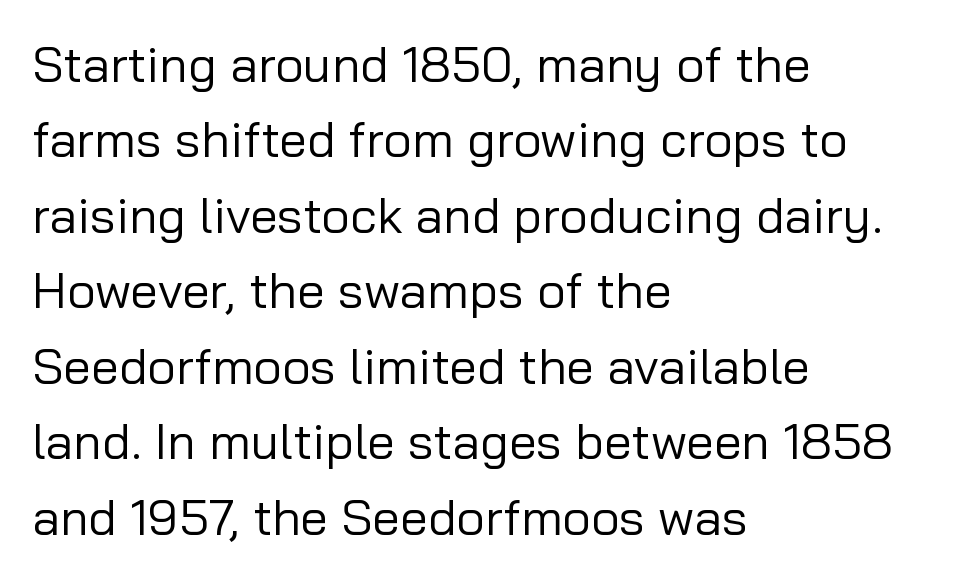
The image shows 50 px regular-weight sans-serif type, upright; set left-aligned, normal line spacing (1.51x), normal letter spacing, not underlined; low stroke contrast and a medium x-height.
